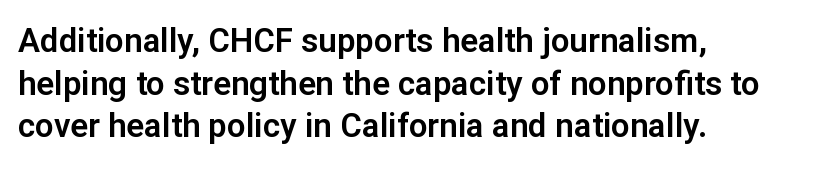
{"serif": "no", "italic": "no", "width": "normal", "stroke_contrast": "low", "x_height": "medium", "monospaced": "no", "underline": "no", "align": "left", "line_spacing": "normal", "line_spacing_ratio": 1.29, "letter_spacing": "normal", "letter_spacing_em": 0.0, "glyph_px": 33}
